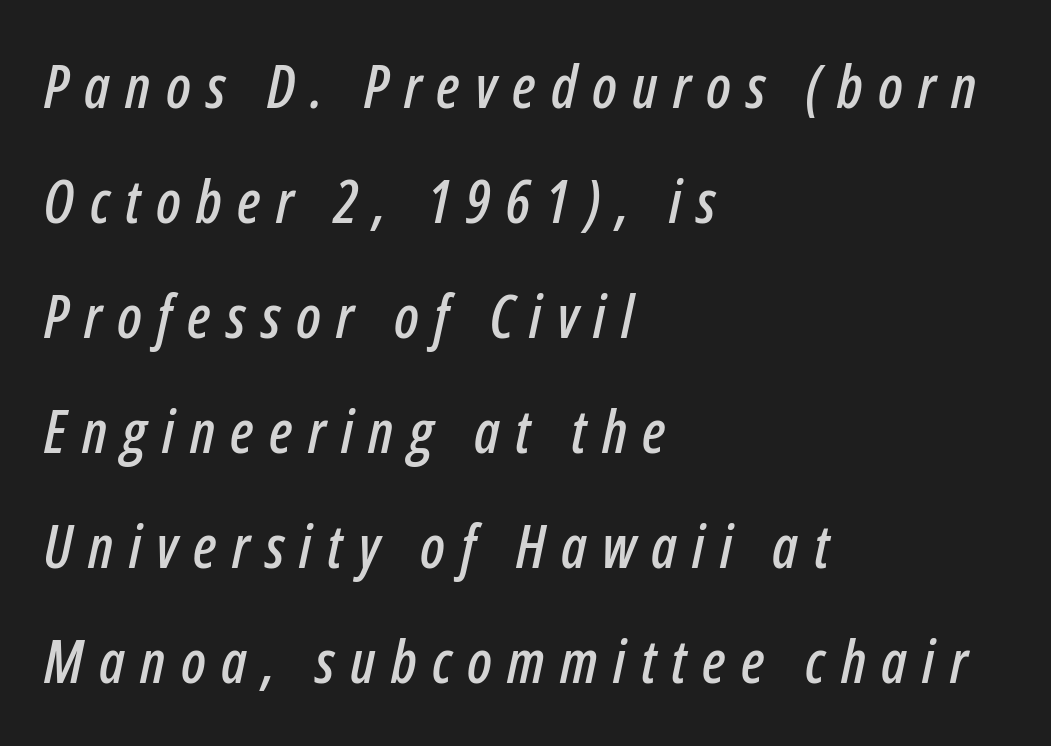
{"italic": "yes", "lean": "right", "slant_degrees": 12, "width": "condensed", "stroke_contrast": "low", "x_height": "medium", "monospaced": "no", "underline": "no", "align": "left", "line_spacing": "loose", "line_spacing_ratio": 1.95, "letter_spacing": "wide", "letter_spacing_em": 0.26, "glyph_px": 59}
